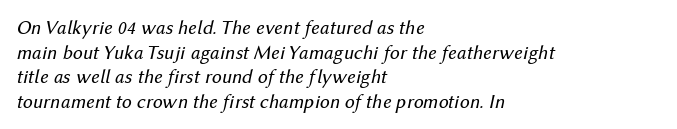
The image shows 20 px text type, italic (leaning right); set left-aligned, line spacing 1.23x, normal letter spacing, not underlined.
